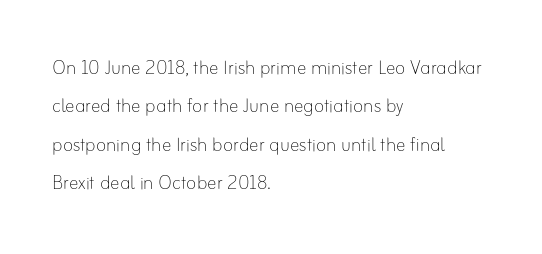
Q: Is the text bold? A: No.
Q: Is the text italic (slanted)? A: No, it is upright.
Q: Is the text underlined? A: No.
Q: How is the paragraph aligned? A: Left-aligned.
Q: Is the spacing between letters normal or unusually wide? A: Normal.
Q: Is the spacing between lines tight, normal or loose? A: Normal.
